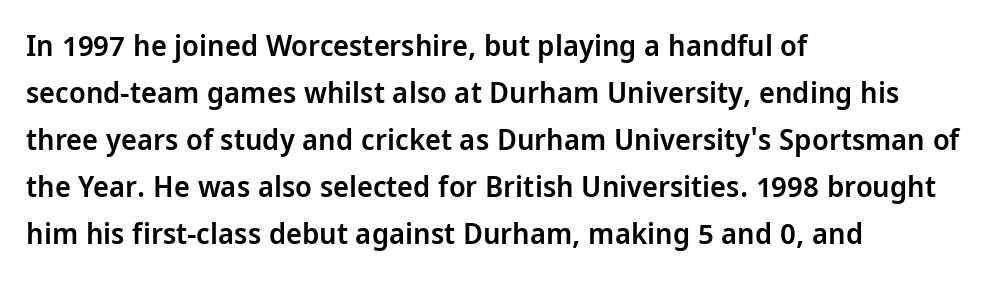
The image shows 30 px semibold, condensed sans-serif type, upright; set left-aligned, normal line spacing (1.57x), normal letter spacing, not underlined; low stroke contrast and a large x-height.
